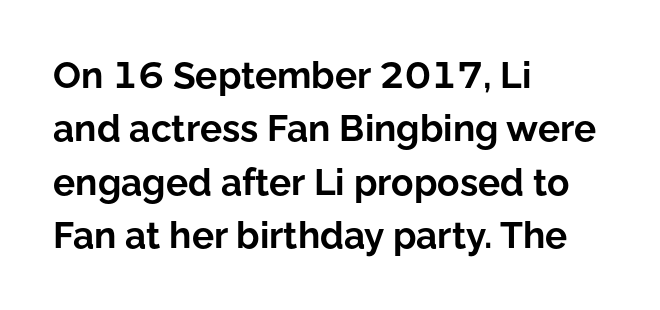
{"serif": "no", "italic": "no", "bold": "yes", "weight": "bold", "width": "normal", "stroke_contrast": "low", "x_height": "medium", "monospaced": "no", "underline": "no", "align": "left", "line_spacing": "normal", "line_spacing_ratio": 1.44, "letter_spacing": "normal", "letter_spacing_em": 0.0, "glyph_px": 37}
